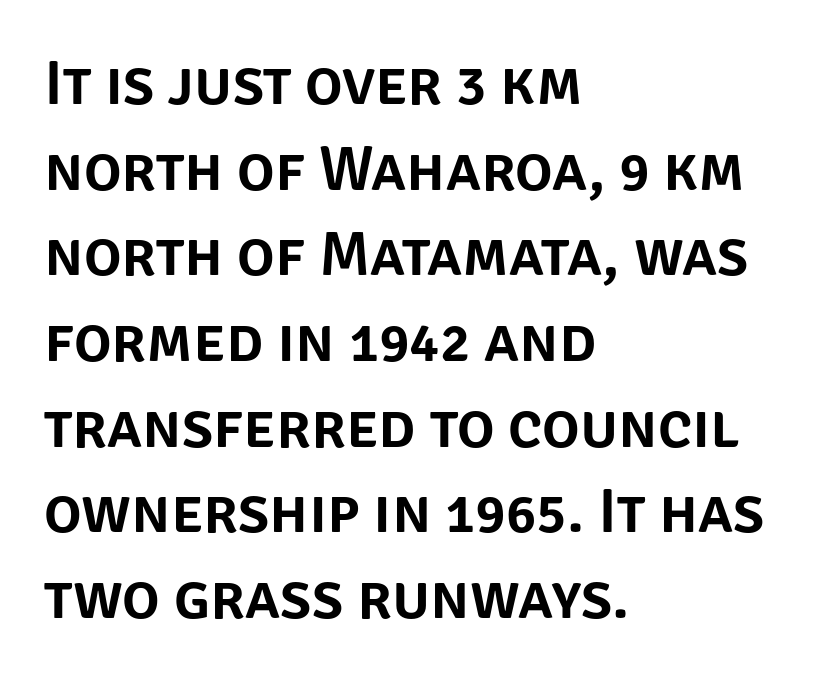
{"serif": "no", "italic": "no", "width": "normal", "stroke_contrast": "low", "x_height": "large", "monospaced": "no", "underline": "no", "align": "left", "line_spacing": "normal", "line_spacing_ratio": 1.36, "letter_spacing": "normal", "letter_spacing_em": 0.0, "glyph_px": 63}
